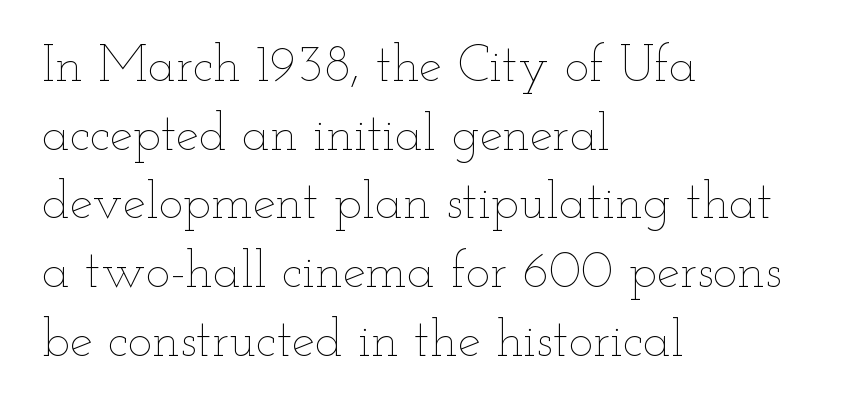
Nope, not italic — everything's standing straight. Stroke thickness stays within the range of a standard reading face or lighter. Note the varied advance widths — an 'i' is clearly narrower than an 'm'. Regarding leading, the lines here are spaced in the standard way. The passage shown is not underscored anywhere.
